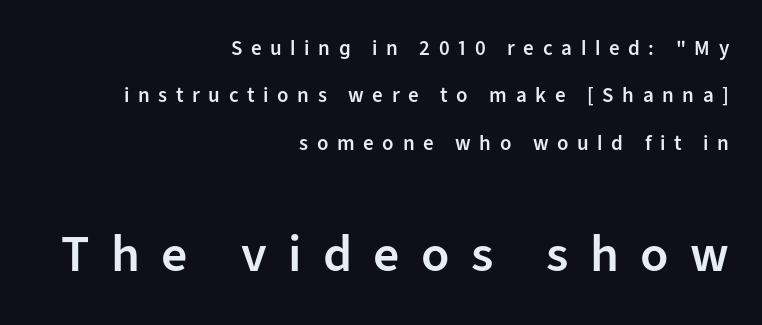
The image shows 52 px semibold sans-serif type, upright; set right-aligned, loose line spacing (2.26x), unusually wide letter spacing (+0.41 em), not underlined; the second (bottom) block is 2.48x larger; low stroke contrast and a medium x-height.
